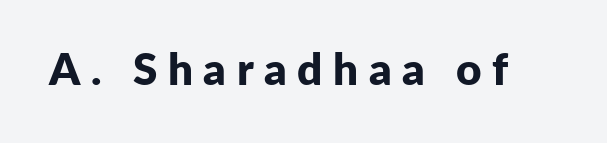
Q: Is the text bold? A: Yes.
Q: Is the text italic (slanted)? A: No, it is upright.
Q: Is the typeface a serif or a sans-serif typeface? A: Sans-serif.
Q: Is the text underlined? A: No.
Q: Is the spacing between letters normal or unusually wide? A: Unusually wide.
Q: Width (condensed, normal, or wide)? A: Normal.
Q: Stroke contrast? A: Low.
Q: x-height? A: Medium.
Q: Monospaced? A: No.
